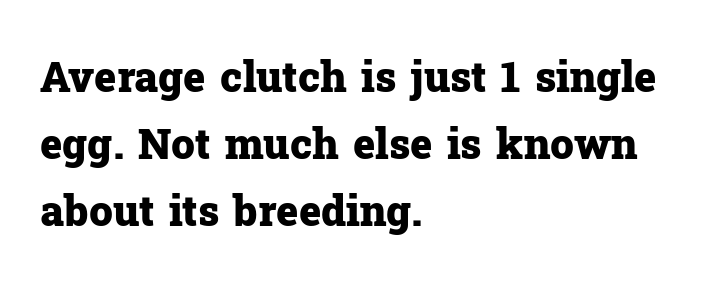
{"serif": "yes", "italic": "no", "bold": "yes", "weight": "heavy", "width": "normal", "stroke_contrast": "low", "x_height": "medium", "monospaced": "no", "underline": "no", "align": "left", "line_spacing": "normal", "line_spacing_ratio": 1.59, "letter_spacing": "normal", "letter_spacing_em": 0.0, "glyph_px": 42}
